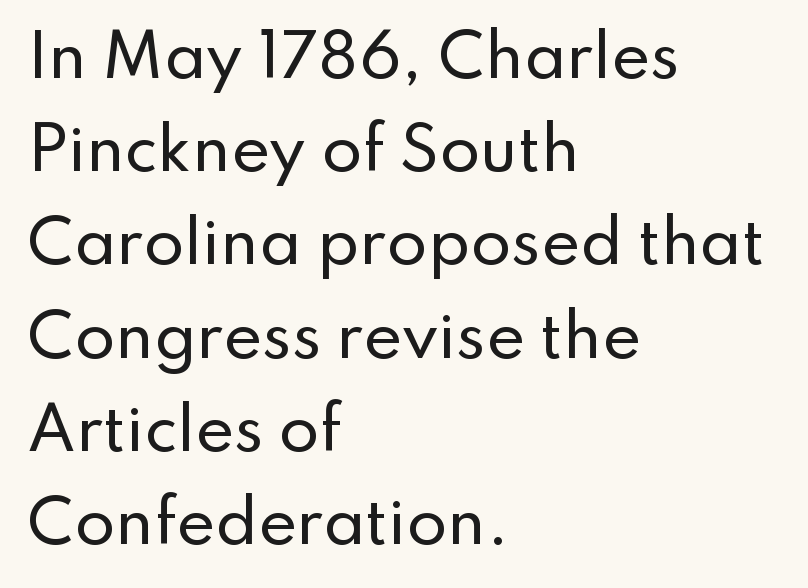
Q: Is the text italic (slanted)? A: No, it is upright.
Q: Is the typeface a serif or a sans-serif typeface? A: Sans-serif.
Q: Is the text underlined? A: No.
Q: How is the paragraph aligned? A: Left-aligned.
Q: Is the spacing between letters normal or unusually wide? A: Normal.
Q: Is the spacing between lines tight, normal or loose? A: Normal.
Q: Width (condensed, normal, or wide)? A: Normal.
Q: Stroke contrast? A: Low.
Q: x-height? A: Small.
Q: Monospaced? A: No.
